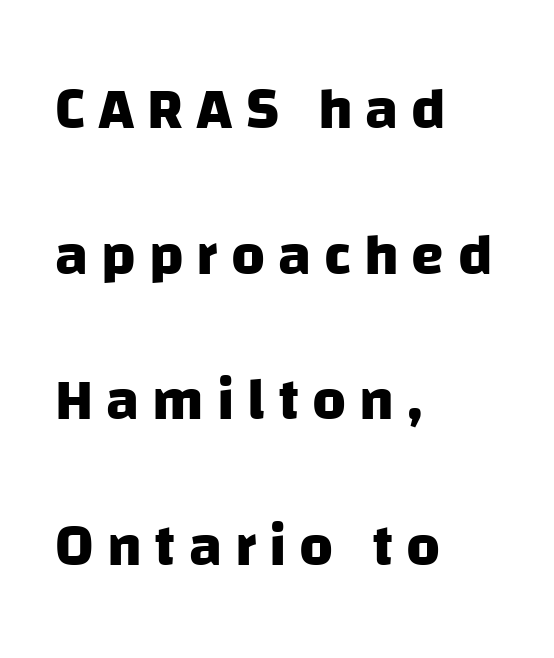
{"serif": "no", "bold": "yes", "weight": "heavy", "width": "normal", "stroke_contrast": "low", "x_height": "large", "monospaced": "no", "underline": "no", "align": "left", "line_spacing": "loose", "line_spacing_ratio": 2.47, "letter_spacing": "wide", "letter_spacing_em": 0.22, "glyph_px": 59}
